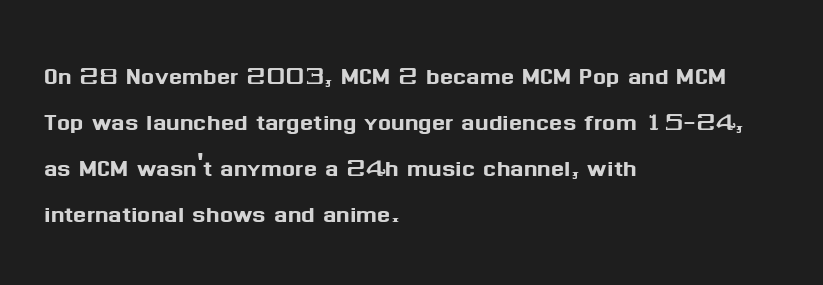
Q: Is the text italic (slanted)? A: No, it is upright.
Q: Is the typeface a serif or a sans-serif typeface? A: Sans-serif.
Q: Is the text underlined? A: No.
Q: How is the paragraph aligned? A: Left-aligned.
Q: Is the spacing between letters normal or unusually wide? A: Normal.
Q: Is the spacing between lines tight, normal or loose? A: Normal.
Q: Width (condensed, normal, or wide)? A: Normal.
Q: Stroke contrast? A: Medium.
Q: x-height? A: Medium.
Q: Monospaced? A: No.
